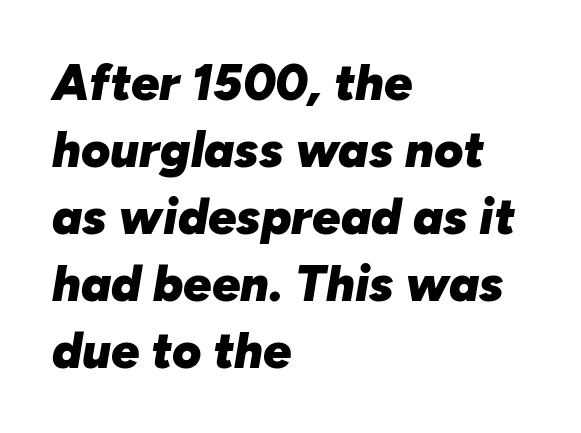
Q: Is the text bold? A: Yes.
Q: Is the text italic (slanted)? A: Yes, it leans right by about 10 degrees.
Q: Is the text underlined? A: No.
Q: How is the paragraph aligned? A: Left-aligned.
Q: Is the spacing between letters normal or unusually wide? A: Normal.
Q: Is the spacing between lines tight, normal or loose? A: Normal.
Q: Width (condensed, normal, or wide)? A: Normal.
Q: Stroke contrast? A: Low.
Q: x-height? A: Medium.
Q: Monospaced? A: No.
